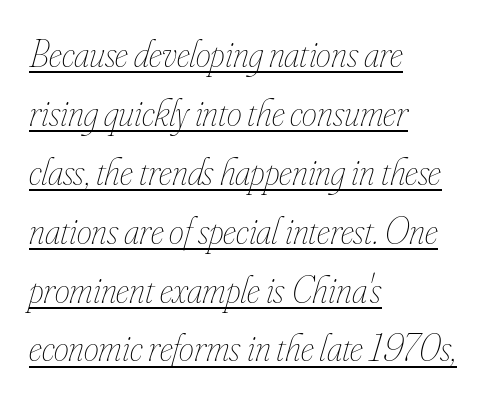
{"italic": "yes", "lean": "right", "slant_degrees": 16, "bold": "no", "weight": "thin", "width": "condensed", "stroke_contrast": "low", "x_height": "small", "monospaced": "no", "underline": "yes", "align": "left", "line_spacing": "normal", "line_spacing_ratio": 1.55, "letter_spacing": "normal", "letter_spacing_em": 0.0, "glyph_px": 38}
